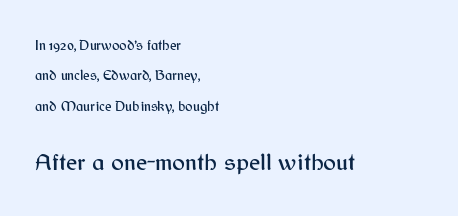
Q: Is the text italic (slanted)? A: No, it is upright.
Q: Is the text underlined? A: No.
Q: How is the paragraph aligned? A: Left-aligned.
Q: Is the spacing between letters normal or unusually wide? A: Normal.
Q: Is the spacing between lines tight, normal or loose? A: Loose.
Q: Which block of text is set in a larger size, the first (top) or the second (bottom)? A: The second (bottom) one.
